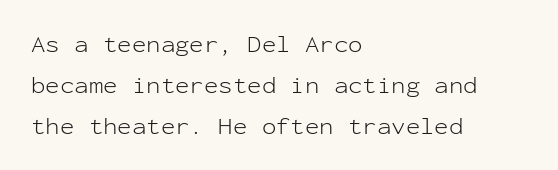
The image shows 24 px text type, upright; set left-aligned, normal line spacing (1.7x), normal letter spacing, not underlined.
